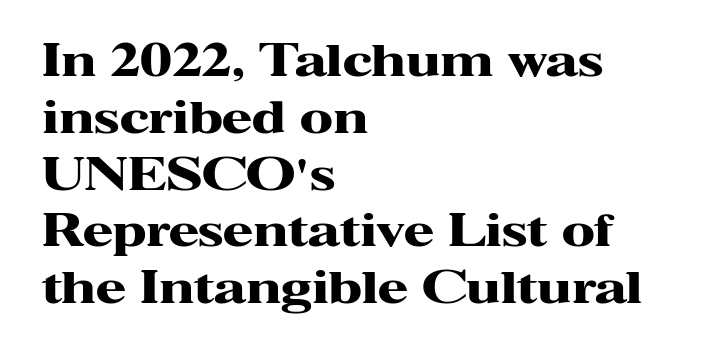
{"serif": "yes", "italic": "no", "bold": "yes", "weight": "heavy", "width": "wide", "stroke_contrast": "high", "x_height": "medium", "monospaced": "no", "underline": "no", "align": "left", "line_spacing": "normal", "line_spacing_ratio": 1.29, "letter_spacing": "normal", "letter_spacing_em": 0.0, "glyph_px": 44}
